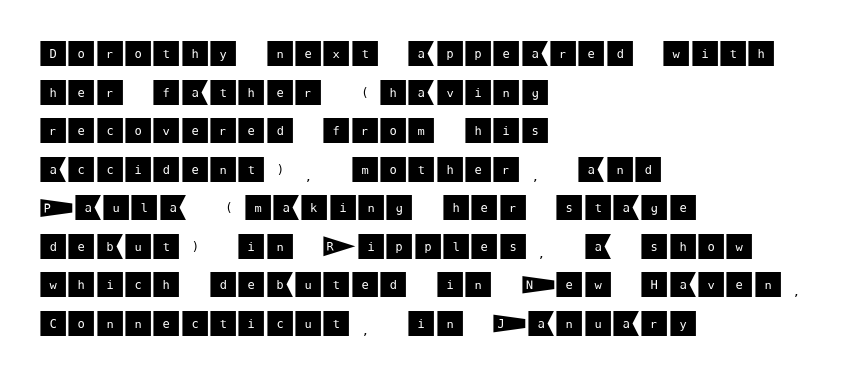
{"serif": "no", "italic": "no", "width": "normal", "stroke_contrast": "medium", "x_height": "large", "underline": "no", "align": "left", "line_spacing": "normal", "line_spacing_ratio": 1.33, "letter_spacing": "normal", "letter_spacing_em": 0.0, "glyph_px": 29}
